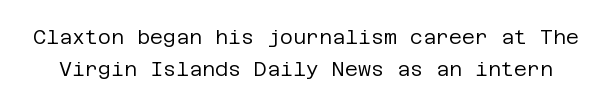
Q: Is the text bold? A: No.
Q: Is the text italic (slanted)? A: No, it is upright.
Q: Is the text underlined? A: No.
Q: Is the spacing between letters normal or unusually wide? A: Normal.
Q: Is the spacing between lines tight, normal or loose? A: Normal.
